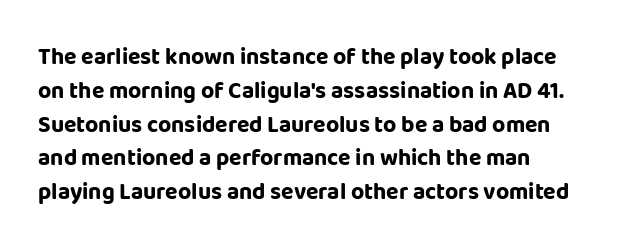
{"italic": "no", "bold": "yes", "underline": "no", "align": "left", "line_spacing": "normal", "line_spacing_ratio": 1.47, "letter_spacing": "normal", "letter_spacing_em": 0.0, "glyph_px": 23}
